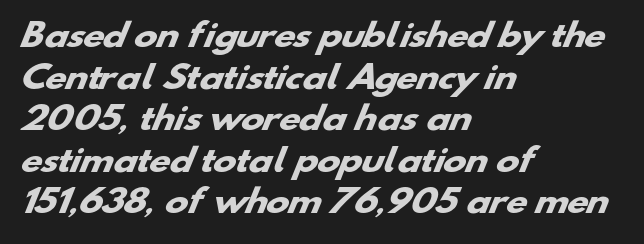
Teacher's note: observe the even left margin — that is flush-left alignment. Character widths vary here, with narrow letters taking less room than wide ones. Rule under the text: the space is simply empty. Spacing between characters is what you'd get straight out of the box. The passage shown is emphatically bold.
